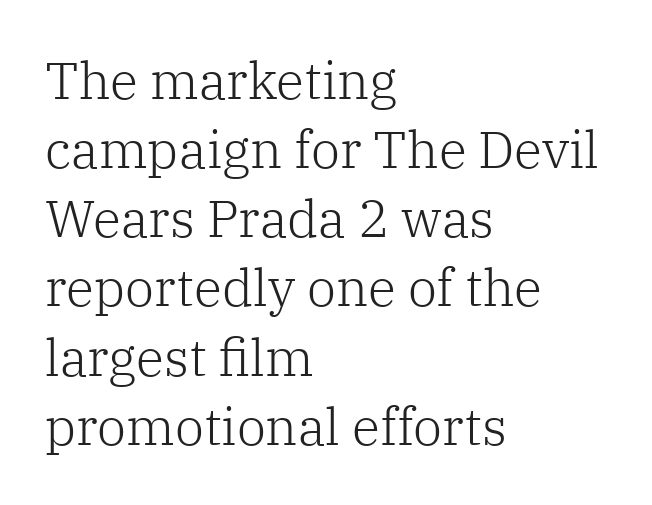
{"serif": "yes", "italic": "no", "bold": "no", "weight": "light", "width": "normal", "stroke_contrast": "low", "x_height": "medium", "monospaced": "no", "underline": "no", "align": "left", "line_spacing": "normal", "line_spacing_ratio": 1.33, "letter_spacing": "normal", "letter_spacing_em": 0.0, "glyph_px": 52}
